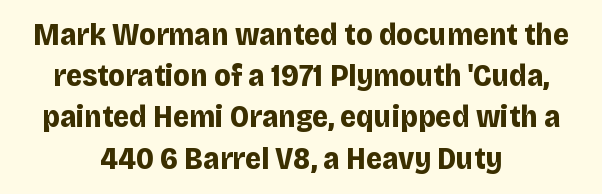
Q: Is the text bold? A: Yes.
Q: Is the text italic (slanted)? A: No, it is upright.
Q: Is the typeface a serif or a sans-serif typeface? A: Sans-serif.
Q: Is the text underlined? A: No.
Q: How is the paragraph aligned? A: Centered.
Q: Is the spacing between letters normal or unusually wide? A: Normal.
Q: Is the spacing between lines tight, normal or loose? A: Normal.
Q: Width (condensed, normal, or wide)? A: Normal.
Q: Stroke contrast? A: Low.
Q: x-height? A: Large.
Q: Monospaced? A: No.
